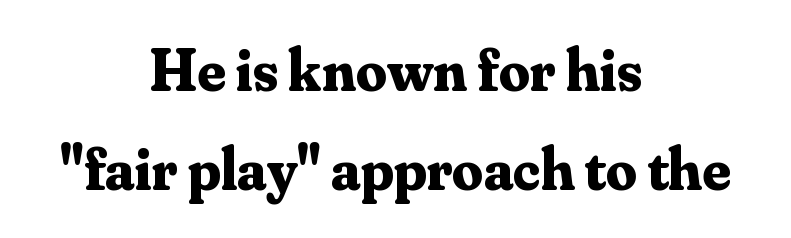
Q: Is the text bold? A: Yes.
Q: Is the text italic (slanted)? A: No, it is upright.
Q: Is the typeface a serif or a sans-serif typeface? A: Serif.
Q: Is the text underlined? A: No.
Q: How is the paragraph aligned? A: Centered.
Q: Is the spacing between letters normal or unusually wide? A: Normal.
Q: Is the spacing between lines tight, normal or loose? A: Normal.
Q: Width (condensed, normal, or wide)? A: Normal.
Q: Stroke contrast? A: Medium.
Q: x-height? A: Small.
Q: Monospaced? A: No.
